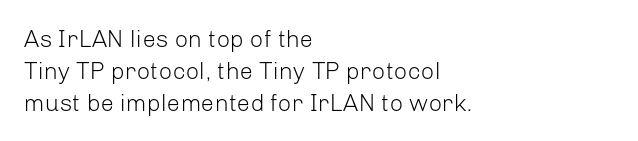
Q: Is the text bold? A: No.
Q: Is the text italic (slanted)? A: No, it is upright.
Q: Is the text underlined? A: No.
Q: How is the paragraph aligned? A: Left-aligned.
Q: Is the spacing between letters normal or unusually wide? A: Normal.
Q: Is the spacing between lines tight, normal or loose? A: Normal.
